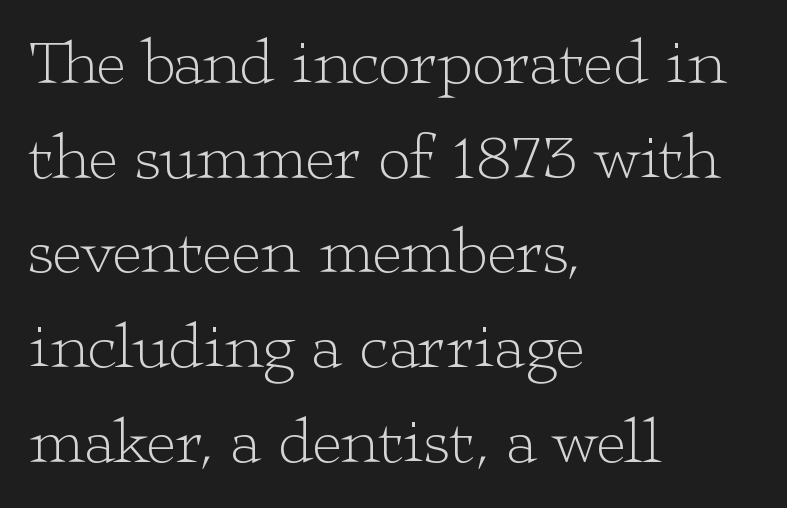
{"serif": "yes", "italic": "no", "bold": "no", "weight": "light", "width": "wide", "stroke_contrast": "low", "x_height": "medium", "monospaced": "no", "underline": "no", "align": "left", "line_spacing": "normal", "line_spacing_ratio": 1.48, "letter_spacing": "normal", "letter_spacing_em": 0.0, "glyph_px": 64}
